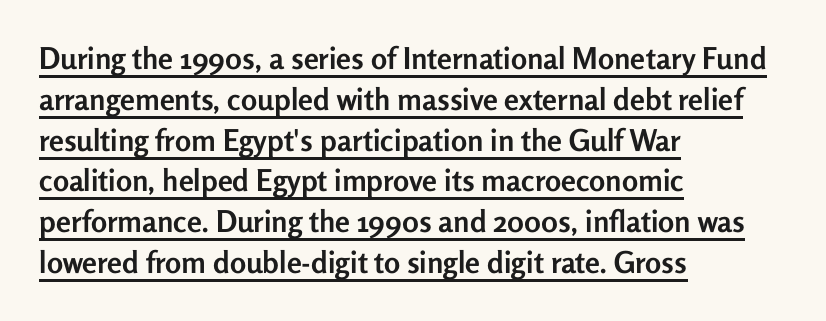
The image shows 30 px semibold sans-serif type, upright; set left-aligned, normal line spacing (1.36x), normal letter spacing, underlined; low stroke contrast and a medium x-height.
